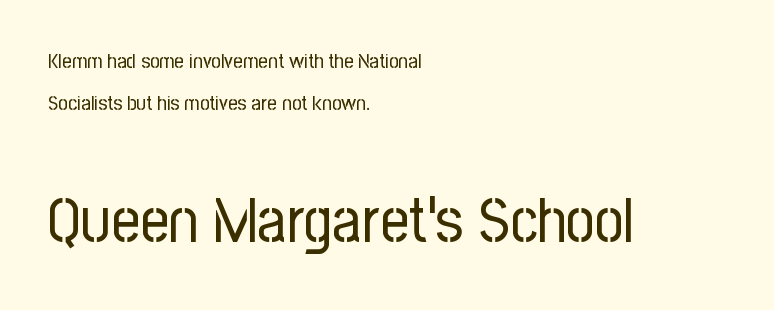
Is there much room between lines? Yes — plenty of vertical air separates them. In terms of letterform style, serifs are entirely absent. Compared with typical body copy, the letter spacing here is the same. The setting favours the left margin, as ordinary paragraphs usually do.
